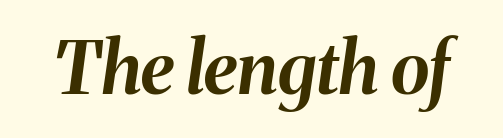
The image shows 71 px bold type, italic (leaning right); set normal letter spacing, not underlined; medium stroke contrast and a medium x-height.
